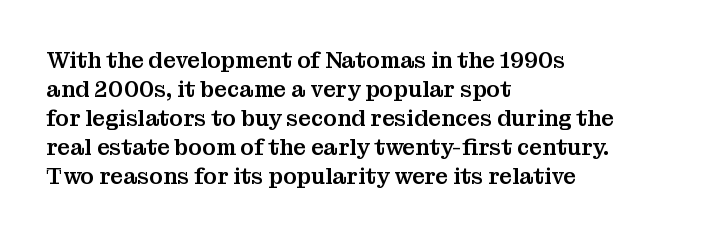
The image shows 22 px text type, upright; set left-aligned, normal line spacing (1.32x), normal letter spacing, not underlined.
